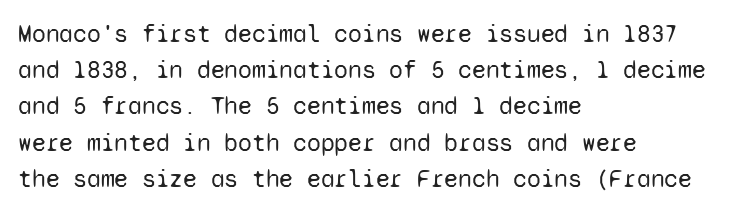
The image shows 25 px text type, upright; set left-aligned, normal line spacing (1.45x), normal letter spacing, not underlined.
